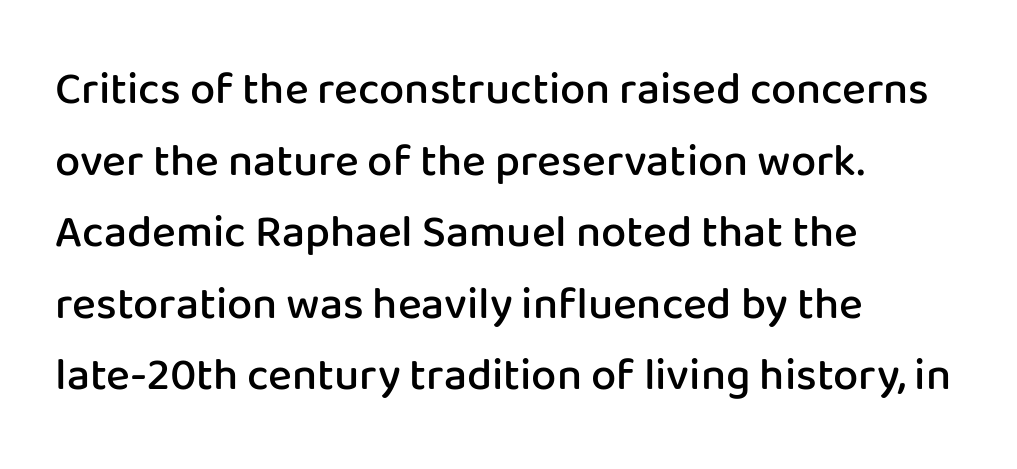
{"serif": "no", "italic": "no", "bold": "semi", "weight": "semibold", "width": "normal", "stroke_contrast": "low", "x_height": "medium", "monospaced": "no", "underline": "no", "align": "left", "line_spacing": "normal", "line_spacing_ratio": 1.59, "letter_spacing": "normal", "letter_spacing_em": 0.0, "glyph_px": 45}
